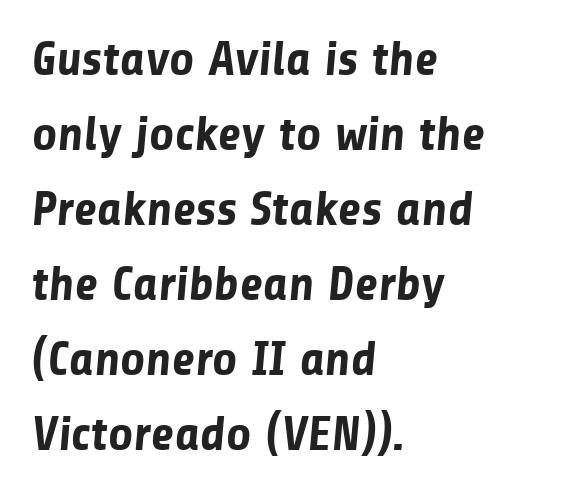
Nothing sits at the stroke ends, so this counts as sans-serif. These lines carry a lot of weight — the face is fully bold. Varying glyph widths throughout — classic text-font behaviour. Glyph-to-glyph distance matches everyday printed text. The designer left line spacing at the default. No word sits above an underline.
